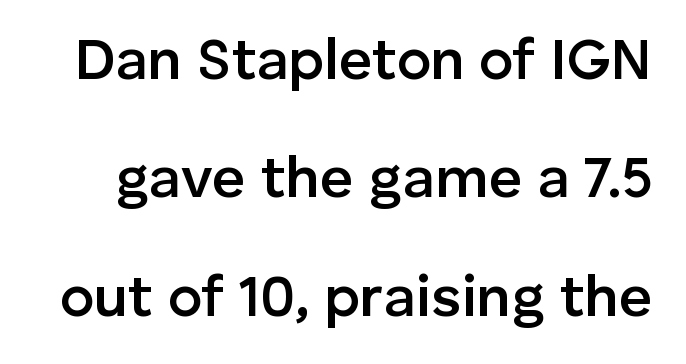
Q: Is the text bold? A: Semi-bold.
Q: Is the text italic (slanted)? A: No, it is upright.
Q: Is the typeface a serif or a sans-serif typeface? A: Sans-serif.
Q: Is the text underlined? A: No.
Q: Is the spacing between letters normal or unusually wide? A: Normal.
Q: Is the spacing between lines tight, normal or loose? A: Loose.
Q: Width (condensed, normal, or wide)? A: Normal.
Q: Stroke contrast? A: Low.
Q: x-height? A: Medium.
Q: Monospaced? A: No.
